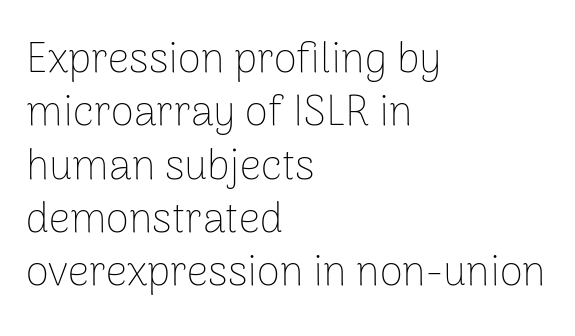
Q: Is the text bold? A: No.
Q: Is the text italic (slanted)? A: No, it is upright.
Q: Is the typeface a serif or a sans-serif typeface? A: Sans-serif.
Q: Is the text underlined? A: No.
Q: How is the paragraph aligned? A: Left-aligned.
Q: Is the spacing between letters normal or unusually wide? A: Normal.
Q: Is the spacing between lines tight, normal or loose? A: Normal.
Q: Width (condensed, normal, or wide)? A: Normal.
Q: Stroke contrast? A: Low.
Q: x-height? A: Medium.
Q: Monospaced? A: No.
